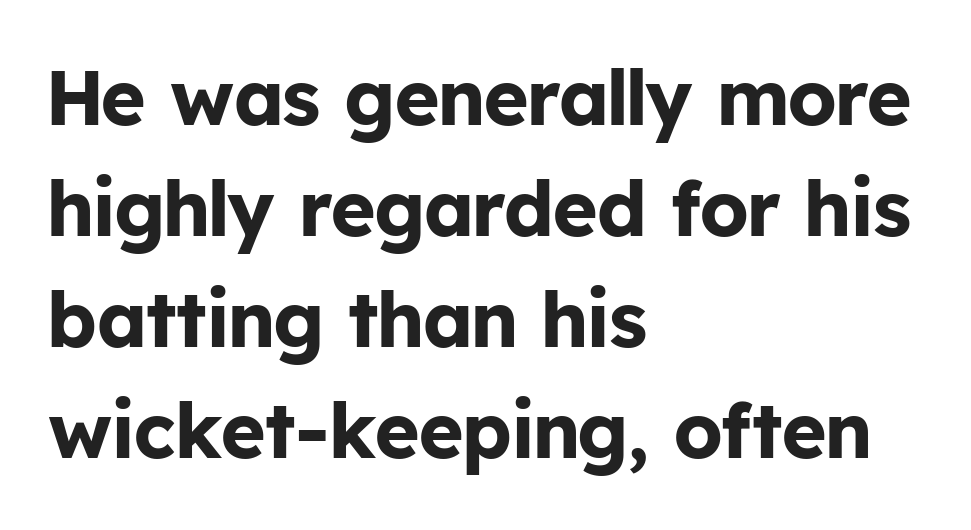
The image shows 77 px bold sans-serif type, upright; set left-aligned, normal line spacing (1.44x), normal letter spacing, not underlined; low stroke contrast and a medium x-height.
